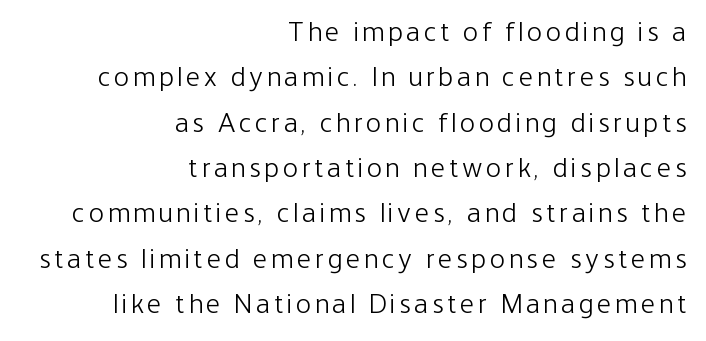
Q: Is the text bold? A: No.
Q: Is the text italic (slanted)? A: No, it is upright.
Q: Is the typeface a serif or a sans-serif typeface? A: Sans-serif.
Q: Is the text underlined? A: No.
Q: How is the paragraph aligned? A: Right-aligned.
Q: Is the spacing between lines tight, normal or loose? A: Normal.
Q: Width (condensed, normal, or wide)? A: Condensed.
Q: Stroke contrast? A: Low.
Q: x-height? A: Medium.
Q: Monospaced? A: No.
